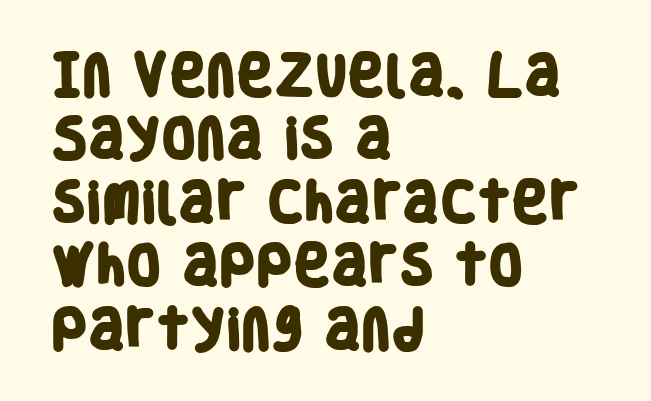
Q: Is the text bold? A: Yes.
Q: Is the typeface a serif or a sans-serif typeface? A: Sans-serif.
Q: Is the text underlined? A: No.
Q: How is the paragraph aligned? A: Left-aligned.
Q: Is the spacing between letters normal or unusually wide? A: Normal.
Q: Is the spacing between lines tight, normal or loose? A: Normal.
Q: Width (condensed, normal, or wide)? A: Condensed.
Q: Stroke contrast? A: Low.
Q: x-height? A: Large.
Q: Monospaced? A: No.
